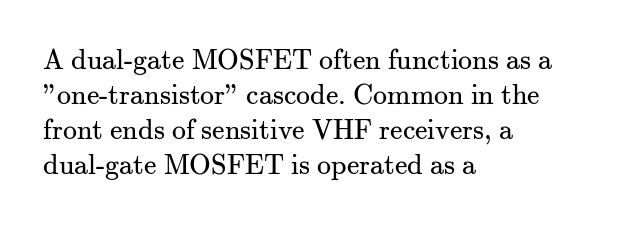
This sample has the flowing, uneven cadence of proportional lettering. Reading down the block, your eye returns to a fixed left position each line. Posture: upright roman. How would I describe the line gaps? Plain and ordinary.
